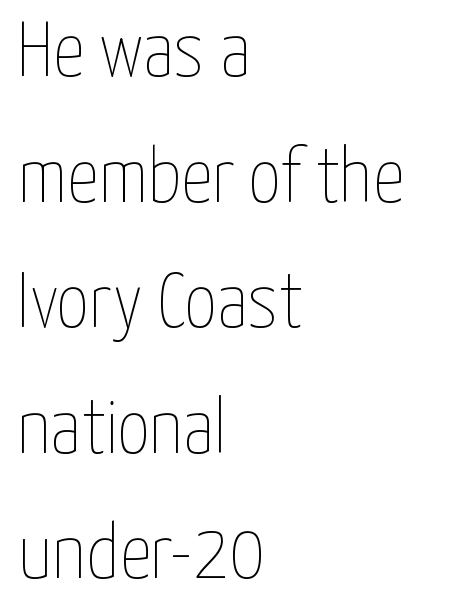
{"italic": "no", "bold": "no", "weight": "thin", "width": "condensed", "stroke_contrast": "low", "x_height": "medium", "monospaced": "no", "underline": "no", "align": "left", "line_spacing": "normal", "line_spacing_ratio": 1.59, "letter_spacing": "normal", "letter_spacing_em": 0.0, "glyph_px": 79}
